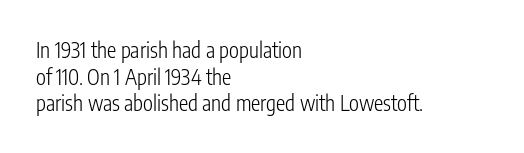
Q: Is the text bold? A: No.
Q: Is the text italic (slanted)? A: No, it is upright.
Q: Is the text underlined? A: No.
Q: How is the paragraph aligned? A: Left-aligned.
Q: Is the spacing between letters normal or unusually wide? A: Normal.
Q: Is the spacing between lines tight, normal or loose? A: Normal.
